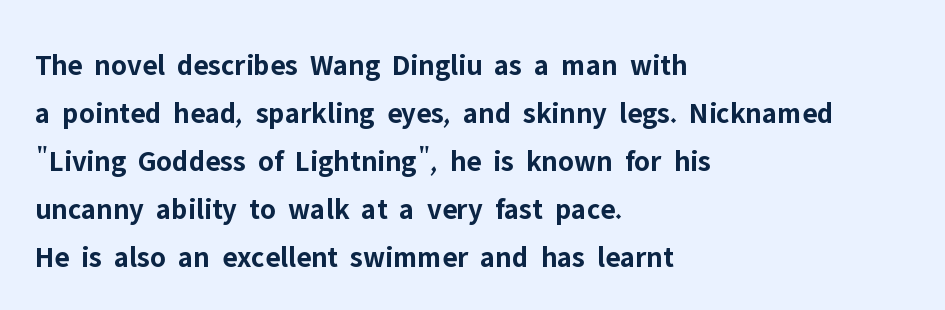
Is there much room between lines? A standard amount, neither cramped nor airy. I'd call this a sans setting — the letters go barefoot. Short and long lines alike share a common starting point at left. Honestly, the letter spacing is just normal — you wouldn't notice it. Here the designer chose a conventional face with non-uniform glyph widths.
